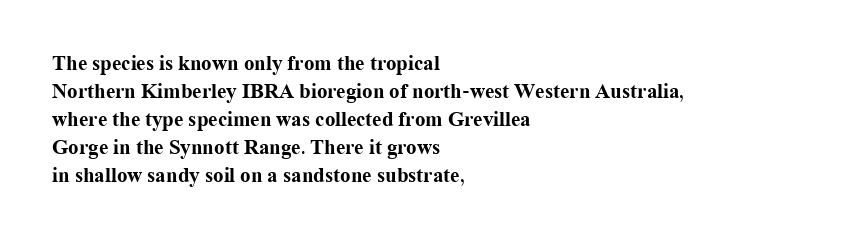
{"italic": "no", "bold": "yes", "underline": "no", "align": "left", "line_spacing": "normal", "line_spacing_ratio": 1.33, "letter_spacing": "normal", "letter_spacing_em": 0.0, "glyph_px": 21}
